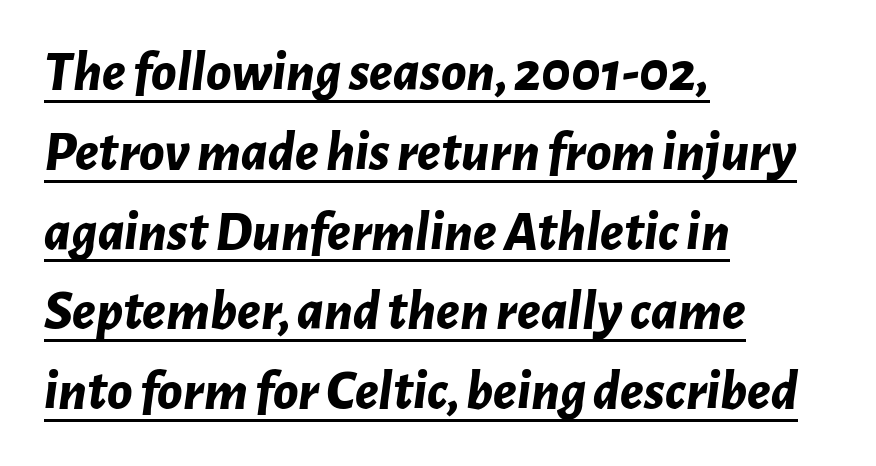
Q: Is the text bold? A: Yes.
Q: Is the text italic (slanted)? A: Yes, it leans right by about 7 degrees.
Q: Is the text underlined? A: Yes.
Q: How is the paragraph aligned? A: Left-aligned.
Q: Is the spacing between letters normal or unusually wide? A: Normal.
Q: Is the spacing between lines tight, normal or loose? A: Normal.
Q: Width (condensed, normal, or wide)? A: Normal.
Q: Stroke contrast? A: Low.
Q: x-height? A: Medium.
Q: Monospaced? A: No.
